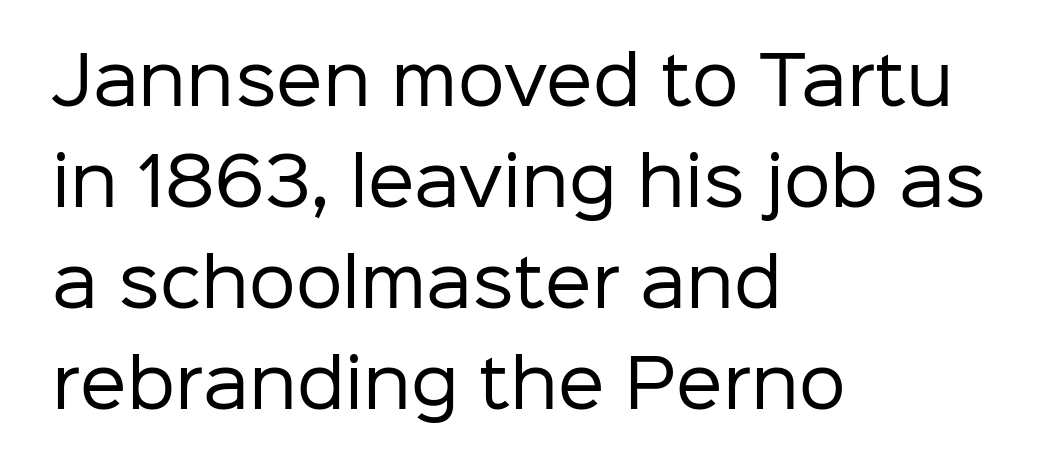
Q: Is the text bold? A: No.
Q: Is the text italic (slanted)? A: No, it is upright.
Q: Is the typeface a serif or a sans-serif typeface? A: Sans-serif.
Q: Is the text underlined? A: No.
Q: How is the paragraph aligned? A: Left-aligned.
Q: Is the spacing between letters normal or unusually wide? A: Normal.
Q: Is the spacing between lines tight, normal or loose? A: Normal.
Q: Width (condensed, normal, or wide)? A: Normal.
Q: Stroke contrast? A: Low.
Q: x-height? A: Medium.
Q: Monospaced? A: No.
